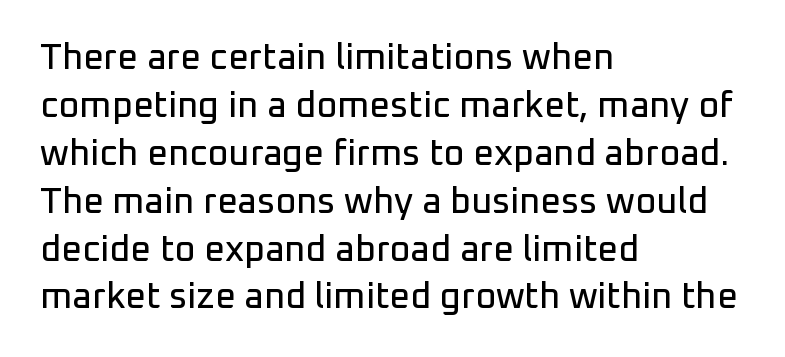
{"serif": "no", "italic": "no", "width": "normal", "stroke_contrast": "low", "x_height": "medium", "monospaced": "no", "underline": "no", "align": "left", "line_spacing": "normal", "line_spacing_ratio": 1.33, "letter_spacing": "normal", "letter_spacing_em": 0.0, "glyph_px": 36}
